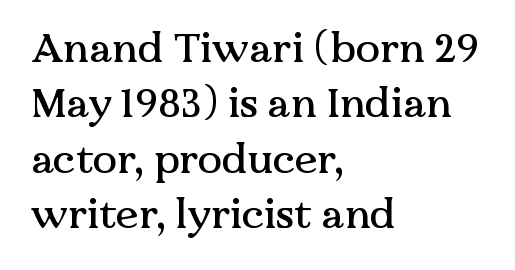
Q: Is the text italic (slanted)? A: No, it is upright.
Q: Is the typeface a serif or a sans-serif typeface? A: Serif.
Q: Is the text underlined? A: No.
Q: How is the paragraph aligned? A: Left-aligned.
Q: Is the spacing between letters normal or unusually wide? A: Normal.
Q: Is the spacing between lines tight, normal or loose? A: Normal.
Q: Width (condensed, normal, or wide)? A: Normal.
Q: Stroke contrast? A: Medium.
Q: x-height? A: Medium.
Q: Monospaced? A: No.
